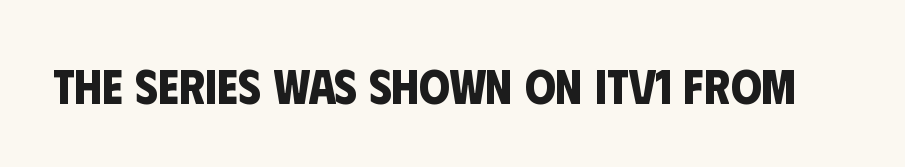
Q: Is the text bold? A: Yes.
Q: Is the typeface a serif or a sans-serif typeface? A: Sans-serif.
Q: Is the text underlined? A: No.
Q: Is the spacing between letters normal or unusually wide? A: Normal.
Q: Width (condensed, normal, or wide)? A: Condensed.
Q: Stroke contrast? A: Low.
Q: x-height? A: Large.
Q: Monospaced? A: No.
